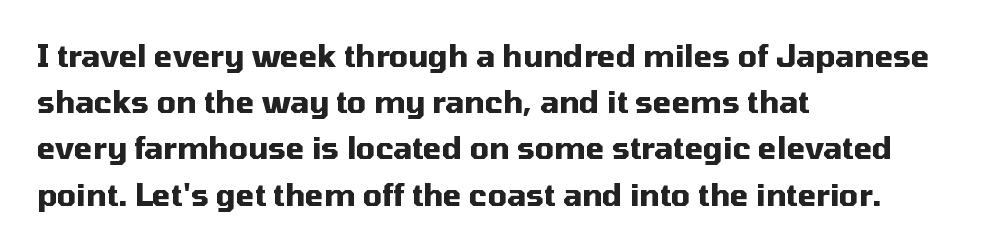
The image shows 30 px heavy sans-serif type, upright; set left-aligned, normal line spacing (1.54x), normal letter spacing, not underlined; medium stroke contrast and a medium x-height.
